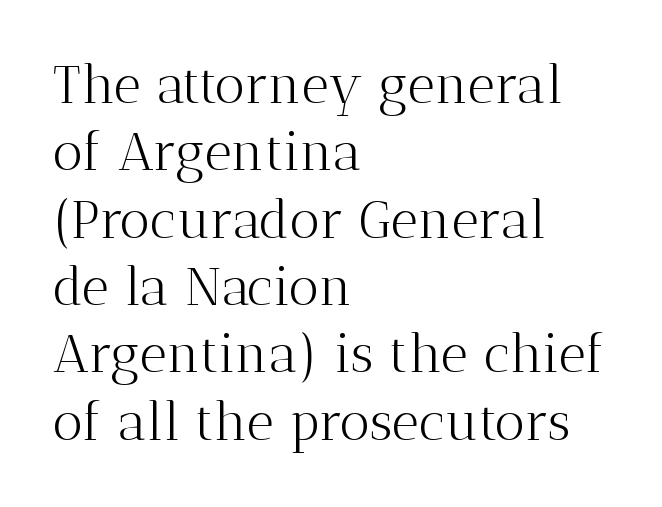
The image shows 53 px light serif type, upright; set left-aligned, normal line spacing (1.27x), normal letter spacing, not underlined; medium stroke contrast and a medium x-height.
